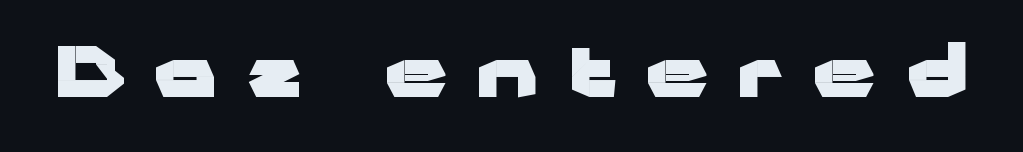
Q: Is the text bold? A: Yes.
Q: Is the text italic (slanted)? A: No, it is upright.
Q: Is the typeface a serif or a sans-serif typeface? A: Sans-serif.
Q: Is the text underlined? A: No.
Q: Is the spacing between letters normal or unusually wide? A: Unusually wide.
Q: Width (condensed, normal, or wide)? A: Wide.
Q: Stroke contrast? A: Low.
Q: x-height? A: Medium.
Q: Monospaced? A: No.
